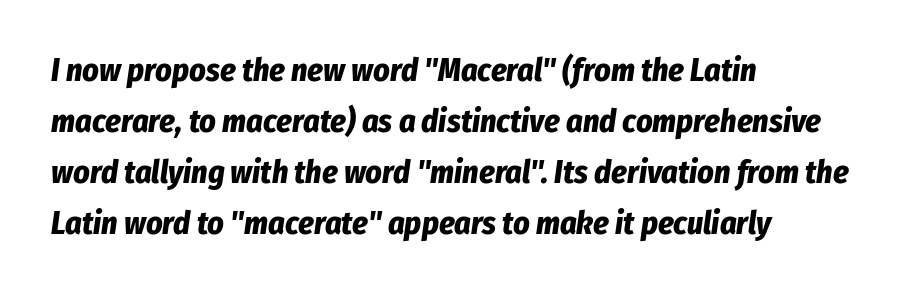
Q: Is the text bold? A: Yes.
Q: Is the text italic (slanted)? A: Yes, it leans right by about 8 degrees.
Q: Is the text underlined? A: No.
Q: How is the paragraph aligned? A: Left-aligned.
Q: Is the spacing between letters normal or unusually wide? A: Normal.
Q: Is the spacing between lines tight, normal or loose? A: Normal.
Q: Width (condensed, normal, or wide)? A: Condensed.
Q: Stroke contrast? A: Low.
Q: x-height? A: Medium.
Q: Monospaced? A: No.
